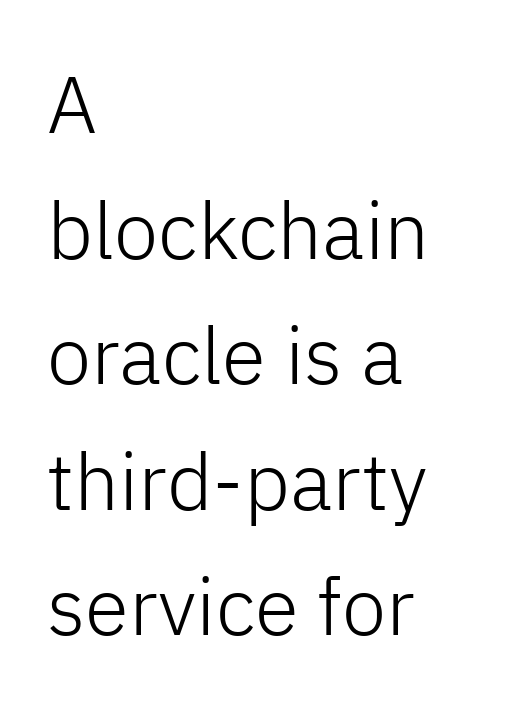
The image shows 80 px light sans-serif type, upright; set left-aligned, normal line spacing (1.57x), normal letter spacing, not underlined; low stroke contrast and a medium x-height.
